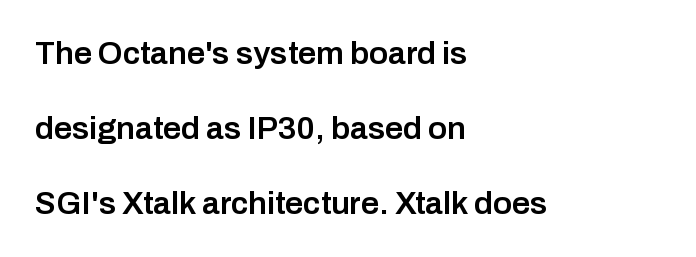
{"serif": "no", "italic": "no", "bold": "semi", "weight": "semibold", "width": "normal", "stroke_contrast": "low", "x_height": "medium", "monospaced": "no", "underline": "no", "align": "left", "line_spacing": "loose", "line_spacing_ratio": 2.35, "letter_spacing": "normal", "letter_spacing_em": 0.0, "glyph_px": 32}
